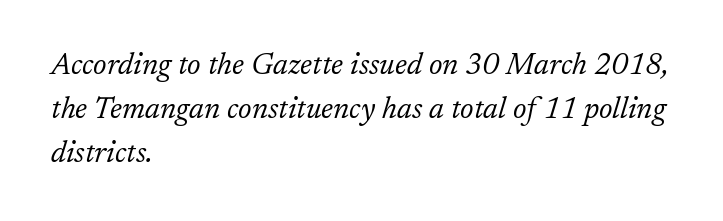
{"serif": "yes", "italic": "yes", "lean": "right", "slant_degrees": 17, "bold": "no", "weight": "light", "width": "normal", "stroke_contrast": "low", "x_height": "medium", "monospaced": "no", "underline": "no", "align": "left", "line_spacing": "normal", "line_spacing_ratio": 1.46, "letter_spacing": "normal", "letter_spacing_em": 0.0, "glyph_px": 30}
